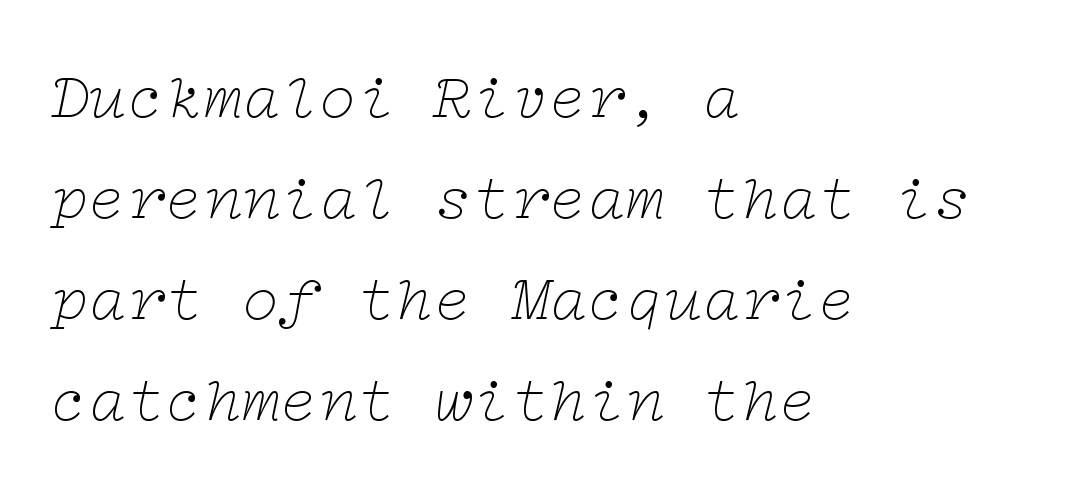
{"serif": "yes", "italic": "yes", "lean": "right", "slant_degrees": 12, "bold": "no", "weight": "thin", "width": "wide", "stroke_contrast": "low", "x_height": "medium", "underline": "no", "align": "left", "line_spacing": "normal", "line_spacing_ratio": 1.58, "letter_spacing": "normal", "letter_spacing_em": 0.0, "glyph_px": 64}
